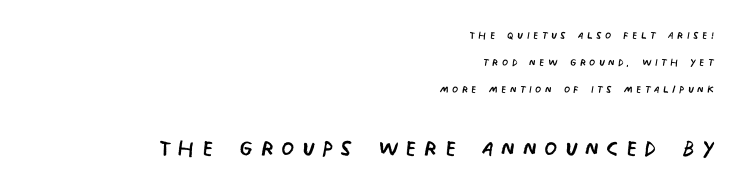
{"serif": "no", "bold": "no", "weight": "regular", "width": "condensed", "stroke_contrast": "low", "x_height": "large", "monospaced": "no", "underline": "no", "align": "right", "line_spacing": "loose", "line_spacing_ratio": 1.92, "letter_spacing": "wide", "letter_spacing_em": 0.23, "larger_block": "second", "size_ratio": 2.14, "glyph_px": 30}
